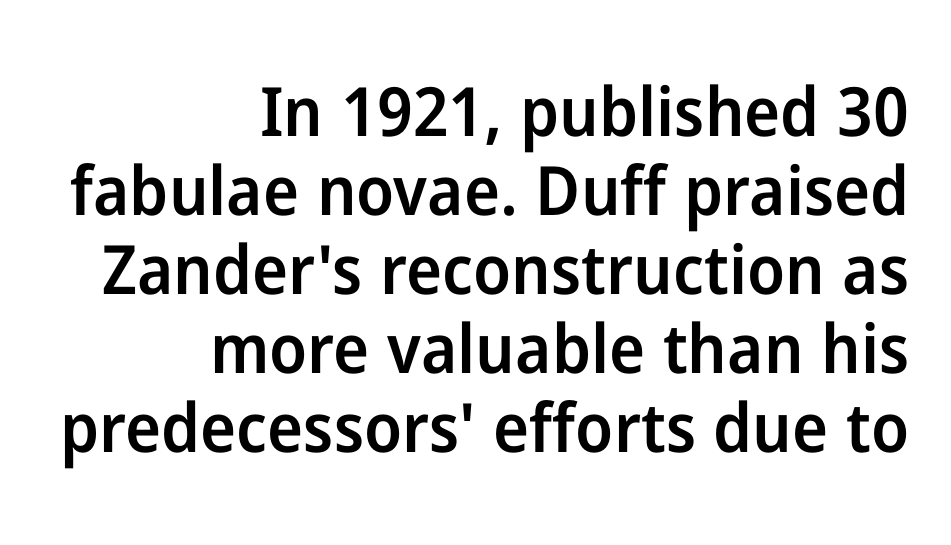
{"serif": "no", "italic": "no", "bold": "semi", "weight": "semibold", "width": "normal", "stroke_contrast": "low", "x_height": "medium", "monospaced": "no", "underline": "no", "align": "right", "line_spacing_ratio": 1.16, "letter_spacing": "normal", "letter_spacing_em": 0.0, "glyph_px": 68}
